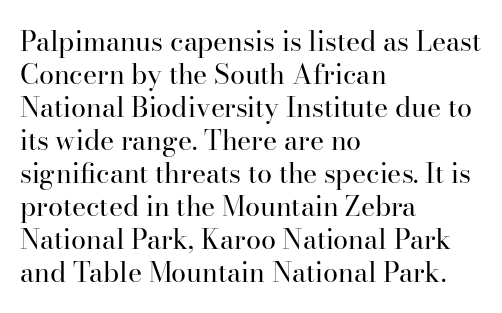
Q: Is the text bold? A: No.
Q: Is the text italic (slanted)? A: No, it is upright.
Q: Is the text underlined? A: No.
Q: How is the paragraph aligned? A: Left-aligned.
Q: Is the spacing between letters normal or unusually wide? A: Normal.
